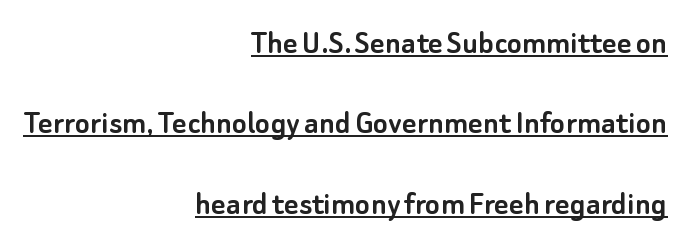
{"serif": "no", "italic": "no", "width": "normal", "stroke_contrast": "low", "x_height": "small", "monospaced": "no", "underline": "yes", "align": "right", "line_spacing": "loose", "line_spacing_ratio": 2.3, "letter_spacing": "normal", "letter_spacing_em": 0.0, "glyph_px": 35}
